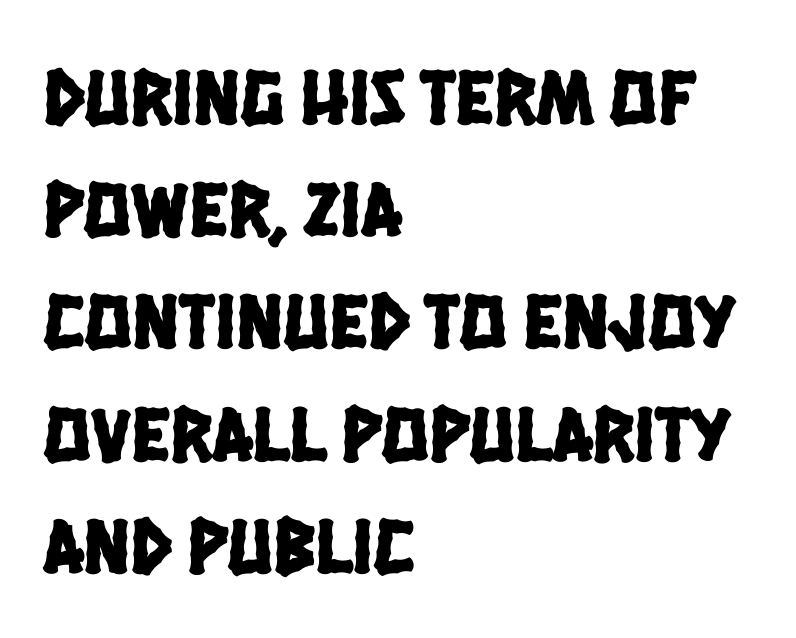
One-word summary of the alignment: left. The characters display no serif detailing; their extremities are plain. The line texture is even and compact thanks to regular tracking. The foot of each line stays bare and open.
